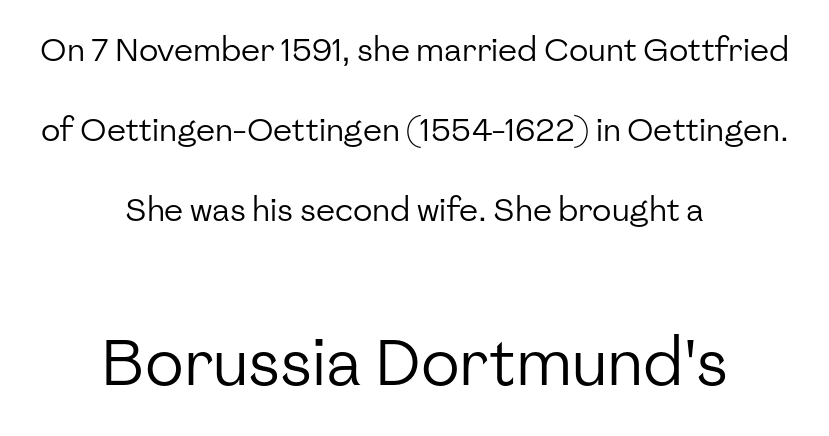
Q: Is the text bold? A: No.
Q: Is the text italic (slanted)? A: No, it is upright.
Q: Is the typeface a serif or a sans-serif typeface? A: Sans-serif.
Q: Is the text underlined? A: No.
Q: How is the paragraph aligned? A: Centered.
Q: Is the spacing between letters normal or unusually wide? A: Normal.
Q: Is the spacing between lines tight, normal or loose? A: Loose.
Q: Which block of text is set in a larger size, the first (top) or the second (bottom)? A: The second (bottom) one.
Q: Width (condensed, normal, or wide)? A: Normal.
Q: Stroke contrast? A: Low.
Q: x-height? A: Medium.
Q: Monospaced? A: No.
